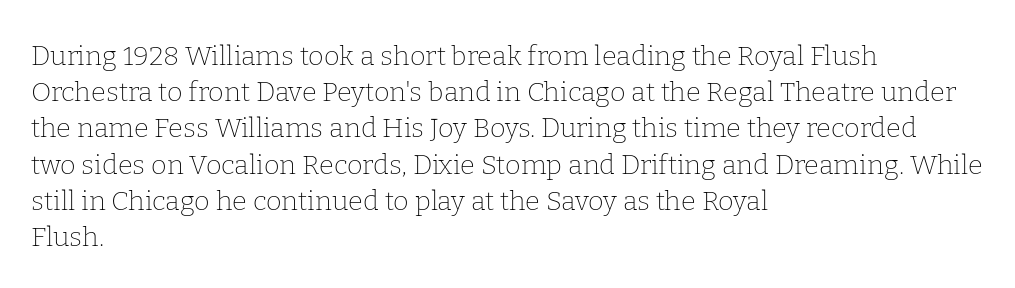
Q: Is the text bold? A: No.
Q: Is the text italic (slanted)? A: No, it is upright.
Q: Is the text underlined? A: No.
Q: How is the paragraph aligned? A: Left-aligned.
Q: Is the spacing between letters normal or unusually wide? A: Normal.
Q: Is the spacing between lines tight, normal or loose? A: Normal.
